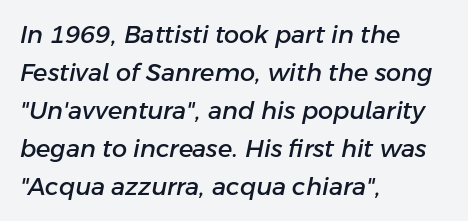
These lines were composed using italics. Compared with a centered layout, this one pins lines to the left instead. This rendering features lettering with no underline. Nobody touched the tracking dial on this one. Each new line begins a customary step beneath the previous one.
